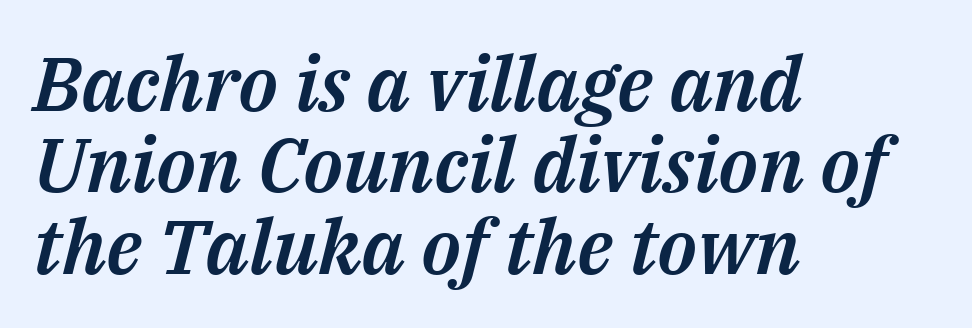
The image shows 76 px text type, italic (leaning right); set left-aligned, tight line spacing (1.07x), normal letter spacing, not underlined; medium stroke contrast and a medium x-height.
